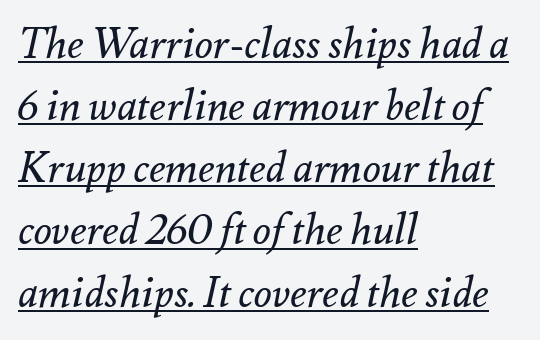
Q: Is the text bold? A: No.
Q: Is the text italic (slanted)? A: Yes, it leans right by about 12 degrees.
Q: Is the text underlined? A: Yes.
Q: How is the paragraph aligned? A: Left-aligned.
Q: Is the spacing between letters normal or unusually wide? A: Normal.
Q: Is the spacing between lines tight, normal or loose? A: Normal.
Q: Width (condensed, normal, or wide)? A: Normal.
Q: Stroke contrast? A: Medium.
Q: x-height? A: Small.
Q: Monospaced? A: No.
